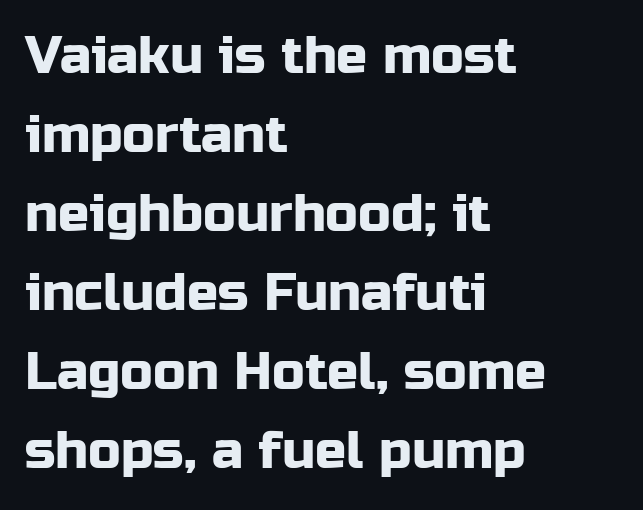
{"serif": "no", "italic": "no", "width": "normal", "stroke_contrast": "low", "x_height": "medium", "monospaced": "no", "underline": "no", "align": "left", "line_spacing": "normal", "line_spacing_ratio": 1.52, "letter_spacing": "normal", "letter_spacing_em": 0.0, "glyph_px": 52}
